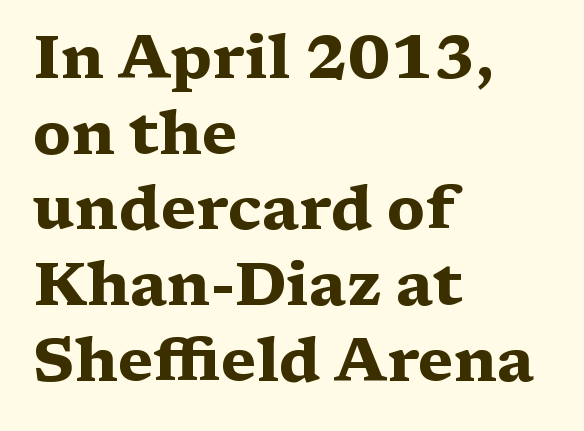
Q: Is the text bold? A: Yes.
Q: Is the text italic (slanted)? A: No, it is upright.
Q: Is the typeface a serif or a sans-serif typeface? A: Serif.
Q: Is the text underlined? A: No.
Q: How is the paragraph aligned? A: Left-aligned.
Q: Is the spacing between letters normal or unusually wide? A: Normal.
Q: Width (condensed, normal, or wide)? A: Wide.
Q: Stroke contrast? A: Medium.
Q: x-height? A: Medium.
Q: Monospaced? A: No.
